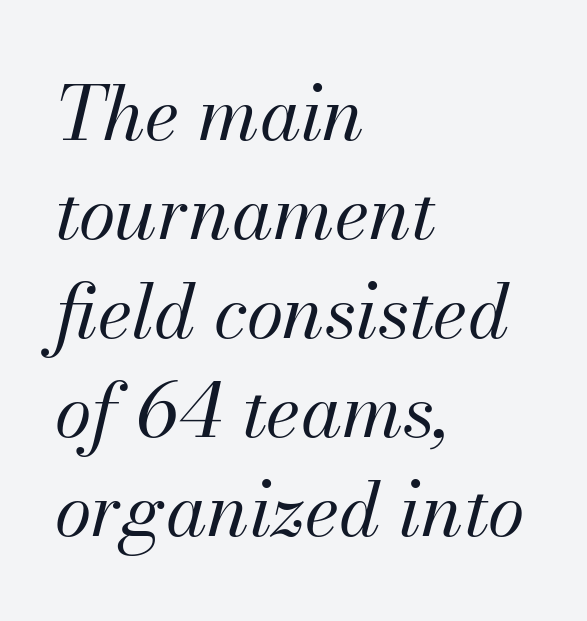
Underline: absent. You could not count columns in this text — the font is proportionally spaced. Heft: none added — not bold. Leading: standard. When letters slant like this, we call the style italic.
